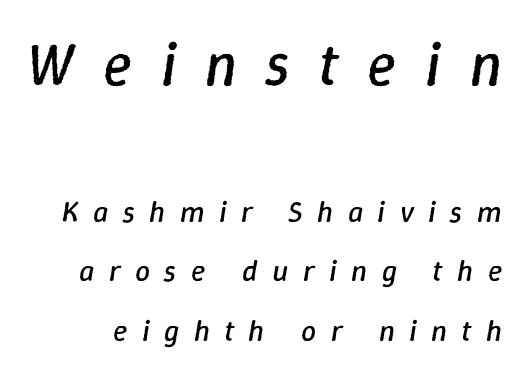
{"italic": "yes", "lean": "right", "slant_degrees": 9, "bold": "no", "weight": "regular", "width": "normal", "stroke_contrast": "low", "x_height": "medium", "monospaced": "no", "underline": "no", "line_spacing": "loose", "line_spacing_ratio": 1.98, "letter_spacing": "wide", "letter_spacing_em": 0.48, "larger_block": "first", "size_ratio": 2.0, "glyph_px": 60}
